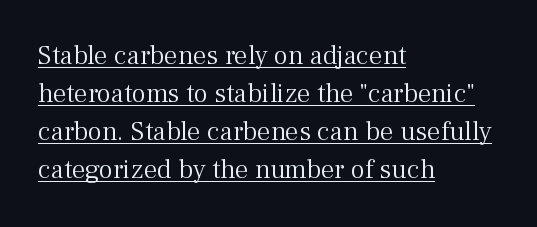
If you drew a ruler down the left edge, every line would touch it. A typesetter would call this zero additional tracking. The passage shown is not bold in any degree. Caption: lettering with a line underneath. Does the leading feel generous? No, just average. Do the letters lean? They stand straight.
